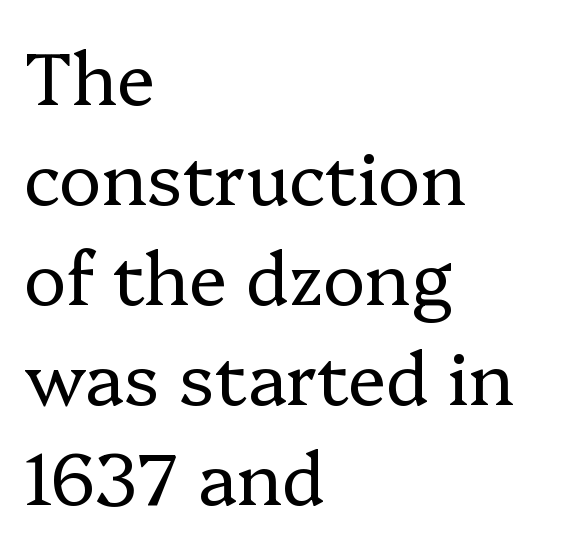
{"serif": "yes", "italic": "no", "bold": "no", "weight": "regular", "width": "normal", "stroke_contrast": "low", "x_height": "medium", "monospaced": "no", "underline": "no", "align": "left", "line_spacing": "normal", "line_spacing_ratio": 1.39, "letter_spacing": "normal", "letter_spacing_em": 0.0, "glyph_px": 72}
